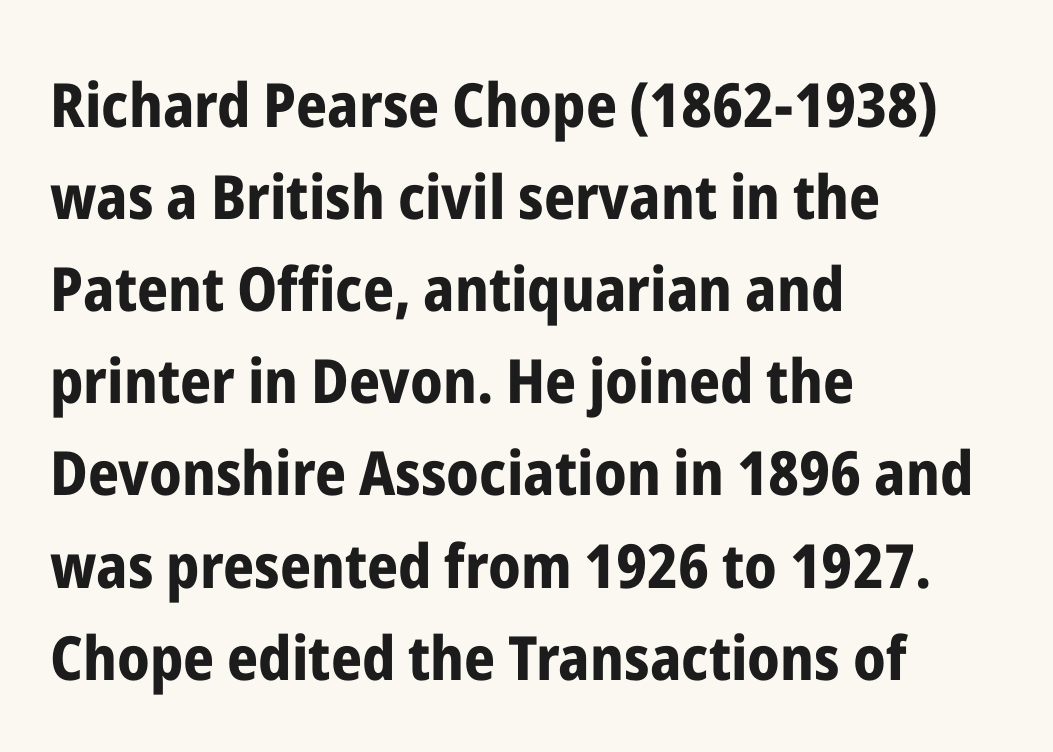
Q: Is the text bold? A: Yes.
Q: Is the text italic (slanted)? A: No, it is upright.
Q: Is the typeface a serif or a sans-serif typeface? A: Sans-serif.
Q: Is the text underlined? A: No.
Q: How is the paragraph aligned? A: Left-aligned.
Q: Is the spacing between letters normal or unusually wide? A: Normal.
Q: Is the spacing between lines tight, normal or loose? A: Normal.
Q: Width (condensed, normal, or wide)? A: Condensed.
Q: Stroke contrast? A: Low.
Q: x-height? A: Medium.
Q: Monospaced? A: No.
